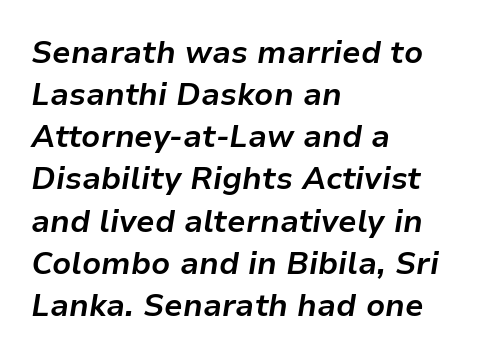
Q: Is the text bold? A: Yes.
Q: Is the text italic (slanted)? A: Yes, it leans right by about 9 degrees.
Q: Is the text underlined? A: No.
Q: How is the paragraph aligned? A: Left-aligned.
Q: Is the spacing between letters normal or unusually wide? A: Normal.
Q: Is the spacing between lines tight, normal or loose? A: Normal.
Q: Width (condensed, normal, or wide)? A: Normal.
Q: Stroke contrast? A: Low.
Q: x-height? A: Medium.
Q: Monospaced? A: No.
